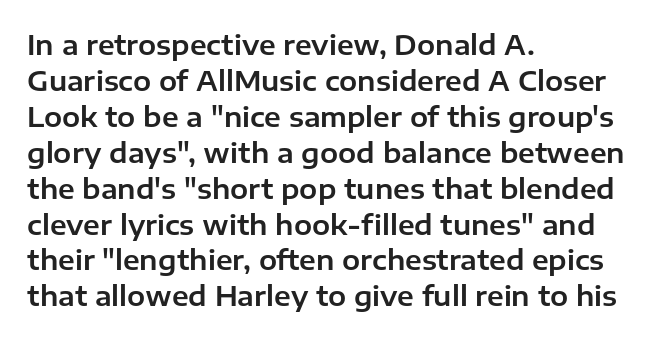
Vertically, the passage feels balanced, rows spaced as you'd expect. The face used here is rendered with its standard letterfit. The words here are not underlined. Posture: straight, roman, zero tilt.
